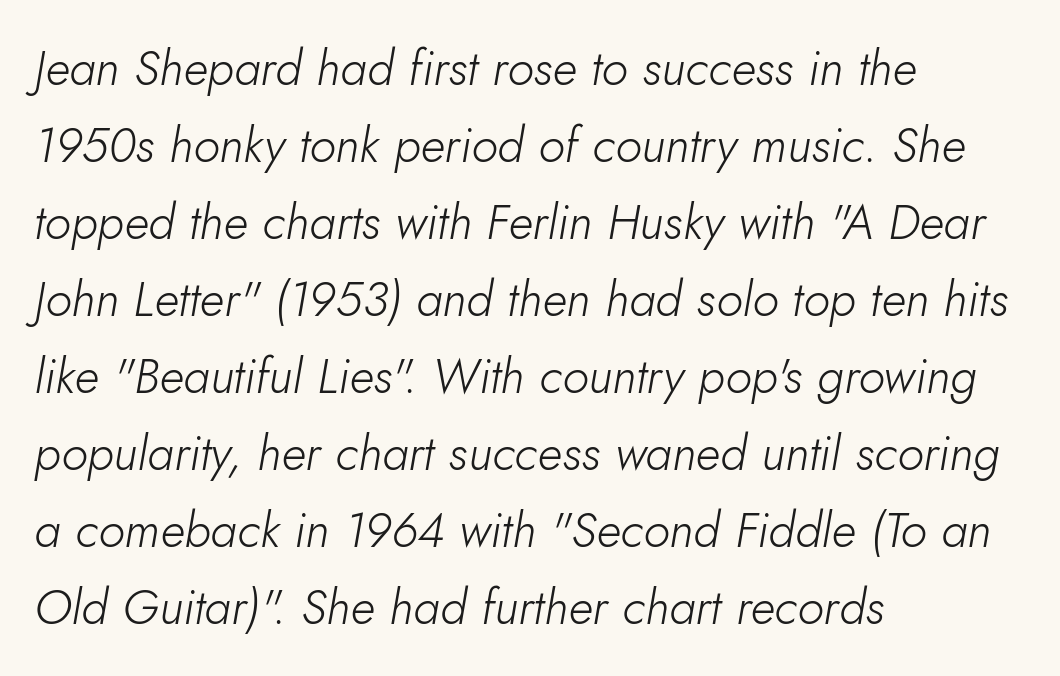
Q: Is the text bold? A: No.
Q: Is the text italic (slanted)? A: Yes, it leans right by about 10 degrees.
Q: Is the text underlined? A: No.
Q: How is the paragraph aligned? A: Left-aligned.
Q: Is the spacing between letters normal or unusually wide? A: Normal.
Q: Is the spacing between lines tight, normal or loose? A: Normal.
Q: Width (condensed, normal, or wide)? A: Normal.
Q: Stroke contrast? A: Low.
Q: x-height? A: Small.
Q: Monospaced? A: No.
